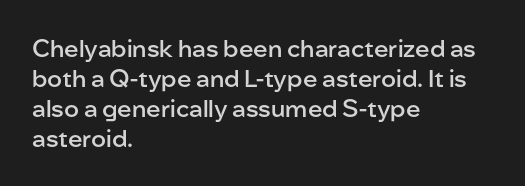
{"italic": "no", "bold": "semi", "underline": "no", "align": "left", "line_spacing": "normal", "line_spacing_ratio": 1.25, "letter_spacing": "normal", "letter_spacing_em": 0.0, "glyph_px": 24}
